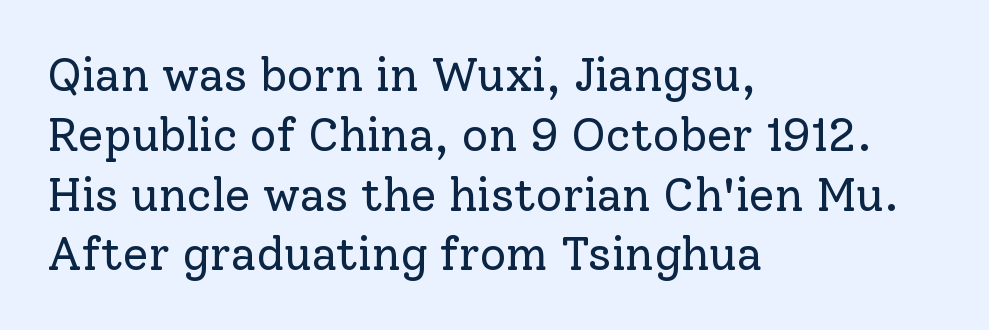
{"serif": "yes", "italic": "no", "bold": "no", "weight": "regular", "width": "normal", "stroke_contrast": "low", "x_height": "medium", "monospaced": "no", "underline": "no", "align": "left", "line_spacing": "normal", "line_spacing_ratio": 1.3, "letter_spacing": "normal", "letter_spacing_em": 0.0, "glyph_px": 46}
